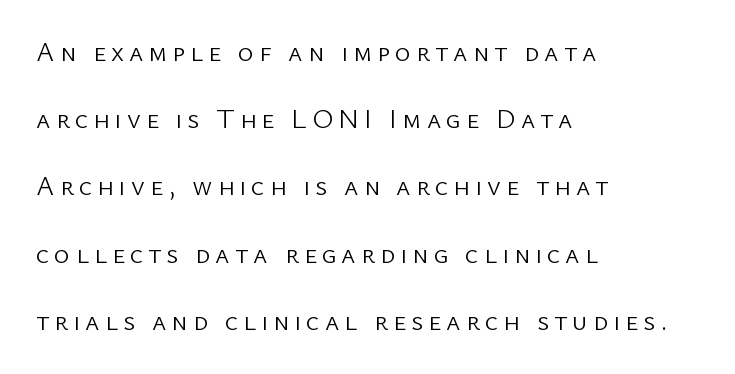
The image shows 27 px text type, upright; set left-aligned, loose line spacing (2.49x), not underlined.
